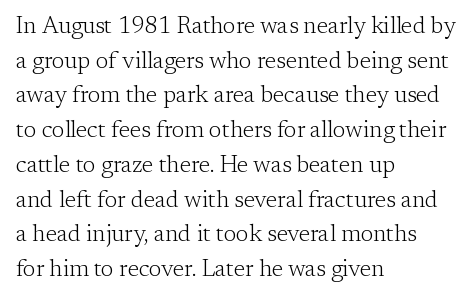
Q: Is the text bold? A: No.
Q: Is the text italic (slanted)? A: No, it is upright.
Q: Is the text underlined? A: No.
Q: How is the paragraph aligned? A: Left-aligned.
Q: Is the spacing between letters normal or unusually wide? A: Normal.
Q: Is the spacing between lines tight, normal or loose? A: Normal.
